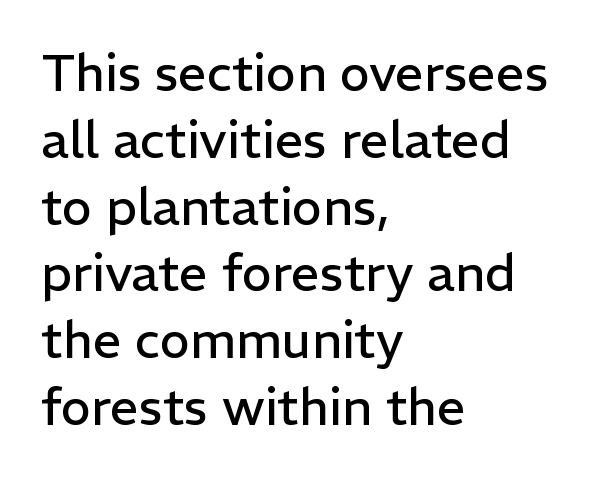
Q: Is the text bold? A: No.
Q: Is the text italic (slanted)? A: No, it is upright.
Q: Is the typeface a serif or a sans-serif typeface? A: Sans-serif.
Q: Is the text underlined? A: No.
Q: How is the paragraph aligned? A: Left-aligned.
Q: Is the spacing between letters normal or unusually wide? A: Normal.
Q: Is the spacing between lines tight, normal or loose? A: Normal.
Q: Width (condensed, normal, or wide)? A: Normal.
Q: Stroke contrast? A: Low.
Q: x-height? A: Medium.
Q: Monospaced? A: No.
